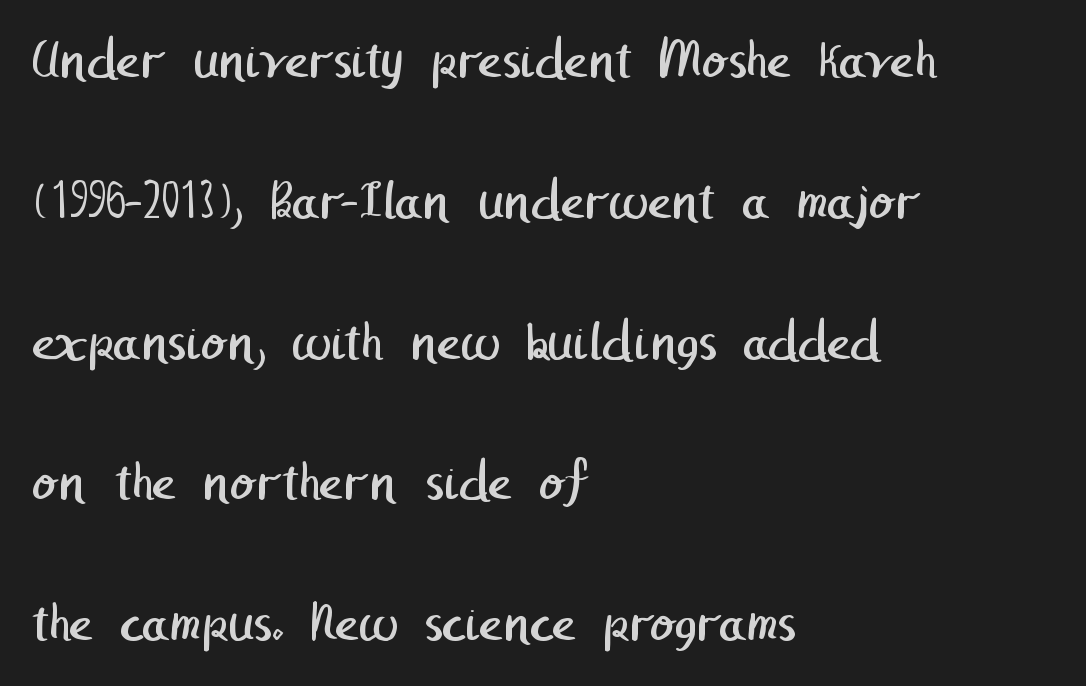
Q: Is the text bold? A: No.
Q: Is the typeface a serif or a sans-serif typeface? A: Sans-serif.
Q: Is the text underlined? A: No.
Q: How is the paragraph aligned? A: Left-aligned.
Q: Is the spacing between letters normal or unusually wide? A: Normal.
Q: Is the spacing between lines tight, normal or loose? A: Loose.
Q: Width (condensed, normal, or wide)? A: Normal.
Q: Stroke contrast? A: Low.
Q: x-height? A: Medium.
